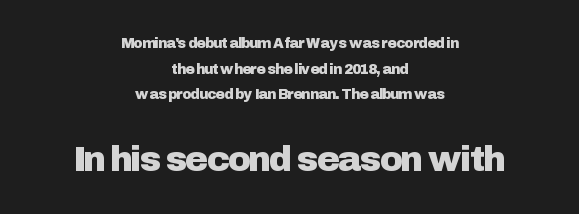
Is this a sans? Yes — the strokes have no serifs. Tracking here is standard; glyphs follow each other at the usual distance. Descender tails drop into unmarked territory. The axis of the letterforms is exactly vertical. Top chunk: small. Bottom chunk: large. Teacher's note: observe the equal gaps on both sides — that is centered alignment.
